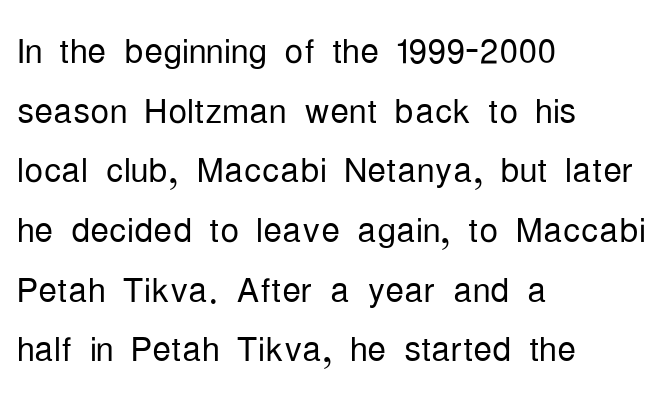
Weight class: somewhere from thin through regular. If you measured baseline to baseline, you'd find a middling distance. Unmarked baselines from the first word to the last. Are there feet on the stems? There aren't — it's a sans. Upright lettering throughout. Looks like regular typesetting: each glyph gets only the width it needs.
